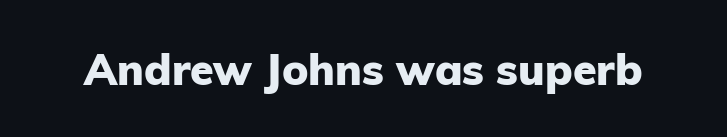
Set as a true bold cut, around the 700 mark. This rendering leaves character spacing at its baseline value. Serifs: no, the terminals of the letterforms are clean. Underlining? Definitely not there.
